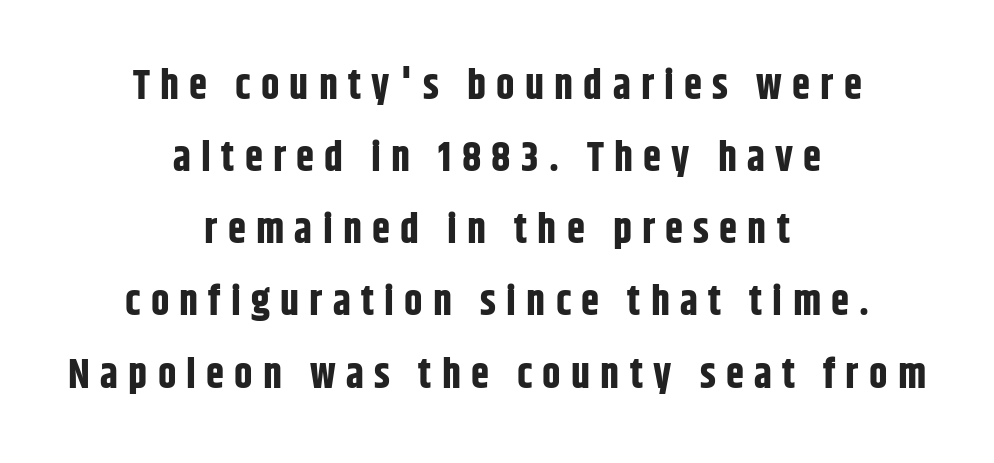
The image shows 41 px bold, condensed sans-serif type, upright; set centered, line spacing 1.76x, unusually wide letter spacing (+0.25 em), not underlined; low stroke contrast and a large x-height.
